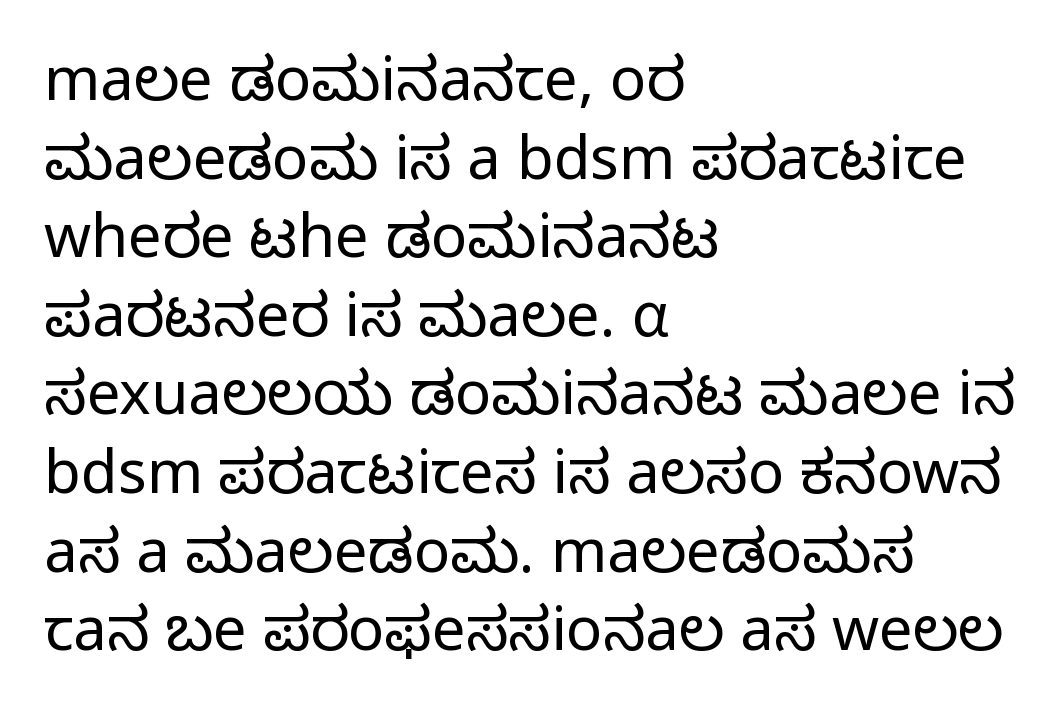
One glance says typical: line gaps are just what's usual. Horizontally, the lines are justified to the leading edge only. If you drew a line through each stem, it would be perfectly vertical. Do the characters align in a grid? No, the font is proportional.
